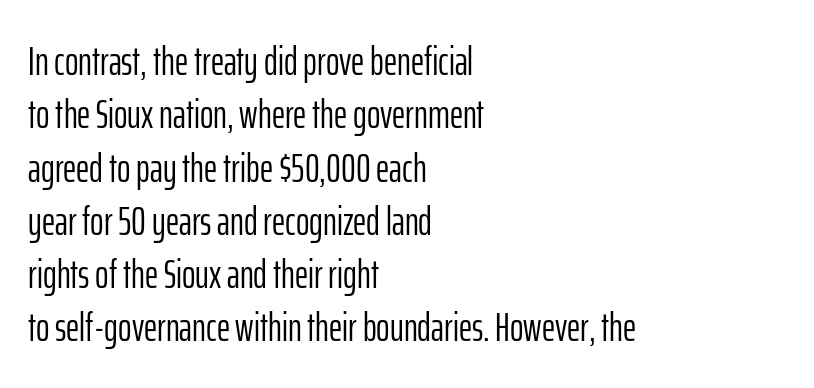
{"serif": "no", "italic": "no", "bold": "no", "weight": "light", "width": "condensed", "stroke_contrast": "low", "x_height": "medium", "monospaced": "no", "underline": "no", "align": "left", "line_spacing": "normal", "line_spacing_ratio": 1.3, "letter_spacing": "normal", "letter_spacing_em": 0.0, "glyph_px": 41}
